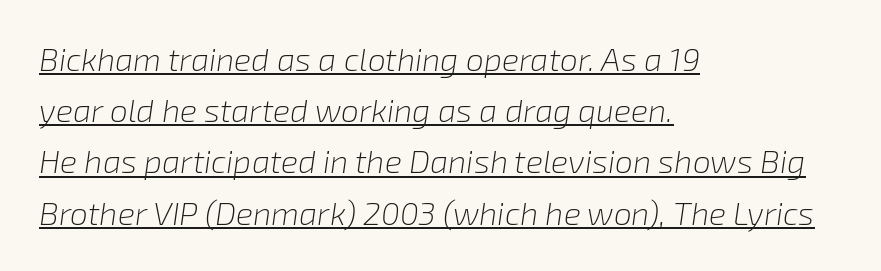
{"italic": "yes", "lean": "right", "slant_degrees": 8, "bold": "no", "weight": "light", "width": "normal", "stroke_contrast": "low", "x_height": "medium", "monospaced": "no", "underline": "yes", "align": "left", "line_spacing": "normal", "line_spacing_ratio": 1.6, "letter_spacing": "normal", "letter_spacing_em": 0.0, "glyph_px": 32}
